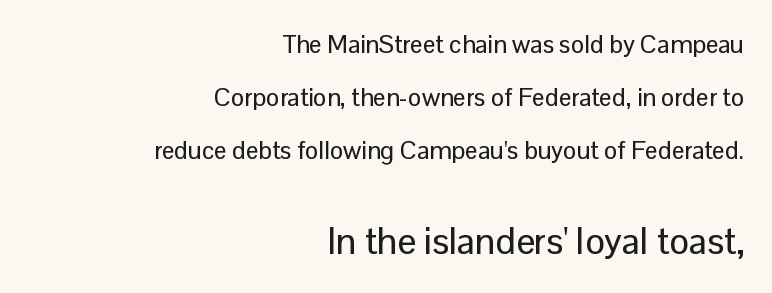
The image shows 37 px sans-serif type, upright; set right-aligned, loose line spacing (2.12x), normal letter spacing, not underlined; the second (bottom) block is 1.48x larger; low stroke contrast and a medium x-height.
